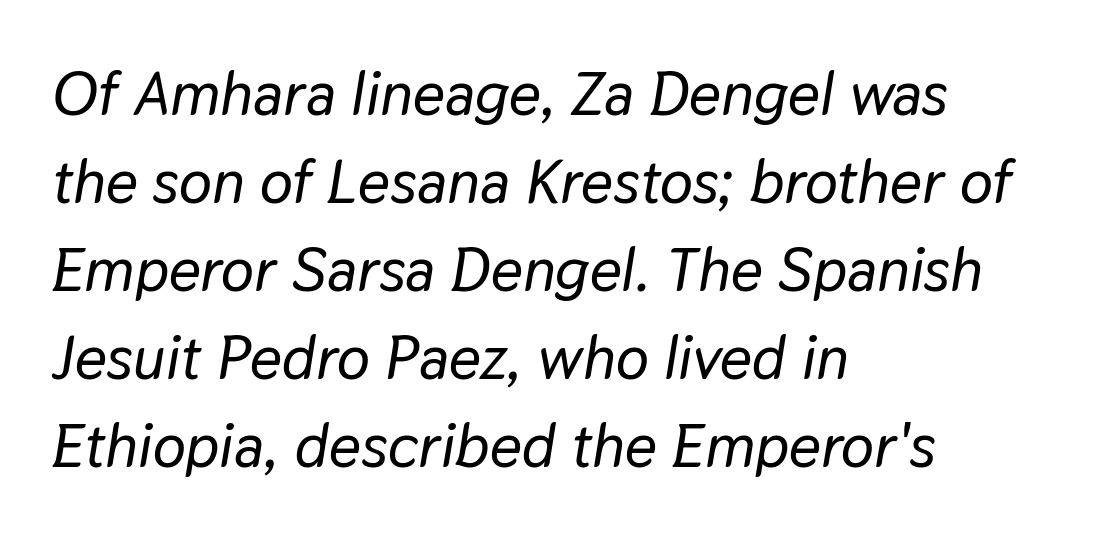
Q: Is the text italic (slanted)? A: Yes, it leans right by about 9 degrees.
Q: Is the text underlined? A: No.
Q: How is the paragraph aligned? A: Left-aligned.
Q: Is the spacing between letters normal or unusually wide? A: Normal.
Q: Is the spacing between lines tight, normal or loose? A: Normal.
Q: Width (condensed, normal, or wide)? A: Normal.
Q: Stroke contrast? A: Low.
Q: x-height? A: Medium.
Q: Monospaced? A: No.
